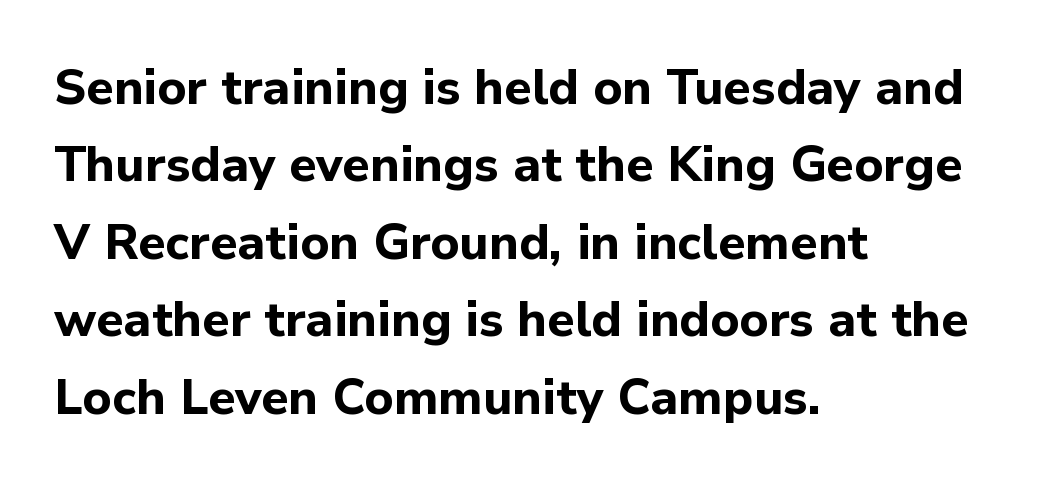
Teacher's note: observe the even left margin — that is flush-left alignment. Here the glyphs are tracked normally, forming tight word shapes. Tall strokes in this sample are plumb rather than angled. On the weight axis this lands at bold, roughly 700. Classification — sans serif. Beneath every word, the page is bare.
